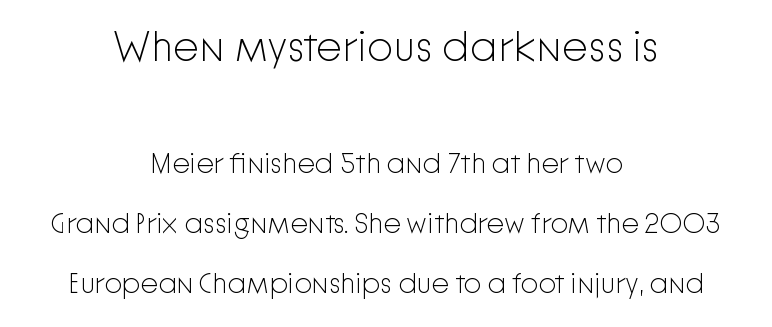
Q: Is the text bold? A: No.
Q: Is the text italic (slanted)? A: No, it is upright.
Q: Is the typeface a serif or a sans-serif typeface? A: Sans-serif.
Q: Is the text underlined? A: No.
Q: How is the paragraph aligned? A: Centered.
Q: Is the spacing between letters normal or unusually wide? A: Normal.
Q: Is the spacing between lines tight, normal or loose? A: Loose.
Q: Which block of text is set in a larger size, the first (top) or the second (bottom)? A: The first (top) one.
Q: Width (condensed, normal, or wide)? A: Normal.
Q: Stroke contrast? A: Low.
Q: x-height? A: Medium.
Q: Monospaced? A: No.
